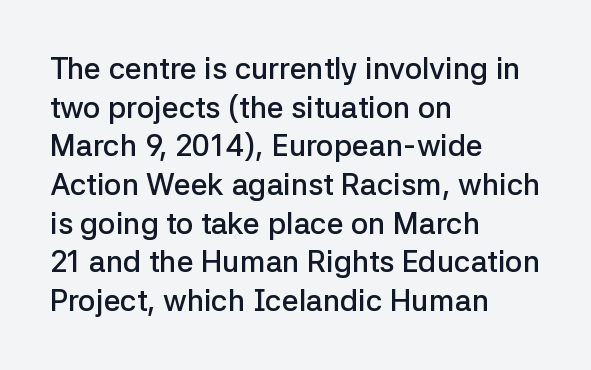
Q: Is the text bold? A: Semi-bold.
Q: Is the text italic (slanted)? A: No, it is upright.
Q: Is the typeface a serif or a sans-serif typeface? A: Sans-serif.
Q: Is the text underlined? A: No.
Q: How is the paragraph aligned? A: Left-aligned.
Q: Is the spacing between letters normal or unusually wide? A: Normal.
Q: Is the spacing between lines tight, normal or loose? A: Normal.
Q: Width (condensed, normal, or wide)? A: Normal.
Q: Stroke contrast? A: Low.
Q: x-height? A: Medium.
Q: Monospaced? A: No.
